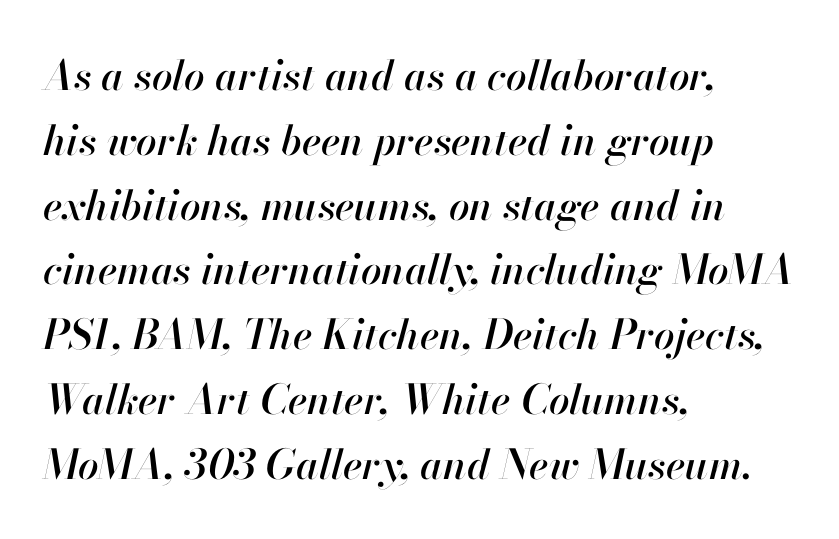
The image shows 41 px text type, italic (leaning right); set left-aligned, normal line spacing (1.58x), normal letter spacing, not underlined; high stroke contrast and a small x-height.
